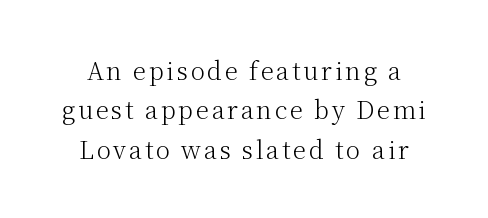
Q: Is the text bold? A: No.
Q: Is the text italic (slanted)? A: No, it is upright.
Q: Is the text underlined? A: No.
Q: Is the spacing between lines tight, normal or loose? A: Normal.
